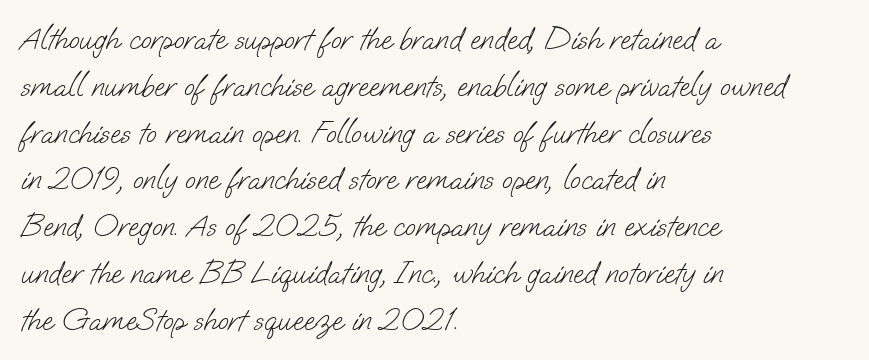
The image shows 31 px light sans-serif type; set left-aligned, normal line spacing (1.51x), normal letter spacing, not underlined; low stroke contrast and a small x-height.
